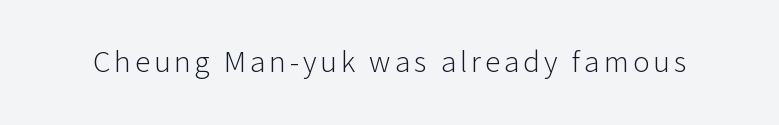
Observe the absence of serifs on each vertical stroke in this sample. Compared with a typical body face, this is equally light or lighter still. The baseline area is clear. Think of a printed novel: that variable character pitch is what you see here. Tall strokes in this sample are plumb rather than angled.
